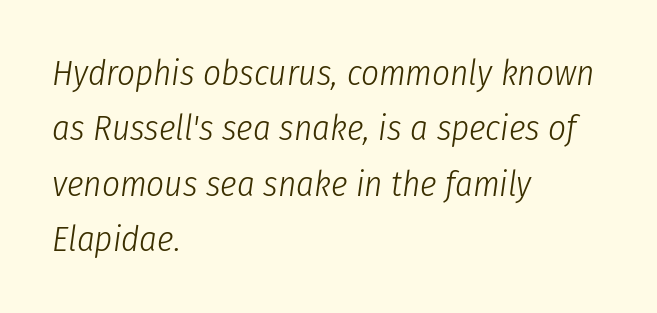
The image shows 35 px light, condensed type, italic (leaning right); set left-aligned, normal line spacing (1.58x), normal letter spacing, not underlined; low stroke contrast and a medium x-height.
